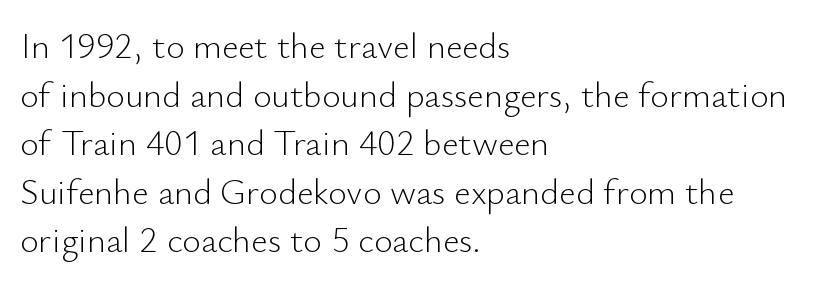
You could not count columns in this text — the font is proportionally spaced. The text block is weighted toward the left margin, trailing off unevenly rightward. Type without underlining. Vertical stems look standard width or narrower in stroke. Do the letters lean? They stand straight.
